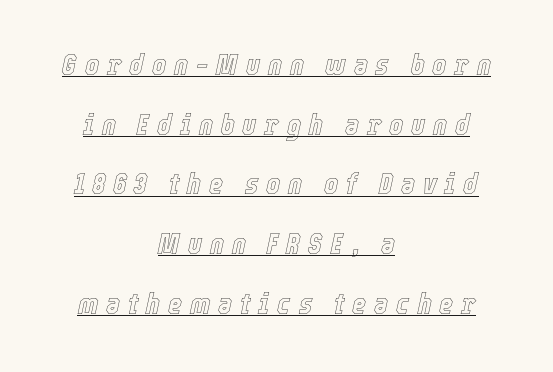
The image shows 30 px condensed type, italic (leaning right); set centered, loose line spacing (1.99x), unusually wide letter spacing (+0.26 em), underlined; a medium x-height.
